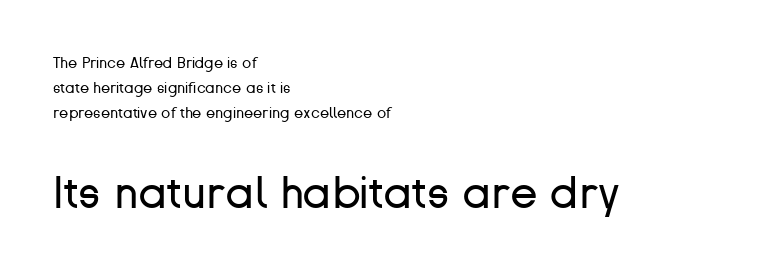
The image shows 45 px regular-weight sans-serif type, upright; set left-aligned, normal line spacing (1.68x), normal letter spacing, not underlined; the second (bottom) block is 3.0x larger; low stroke contrast and a medium x-height.
